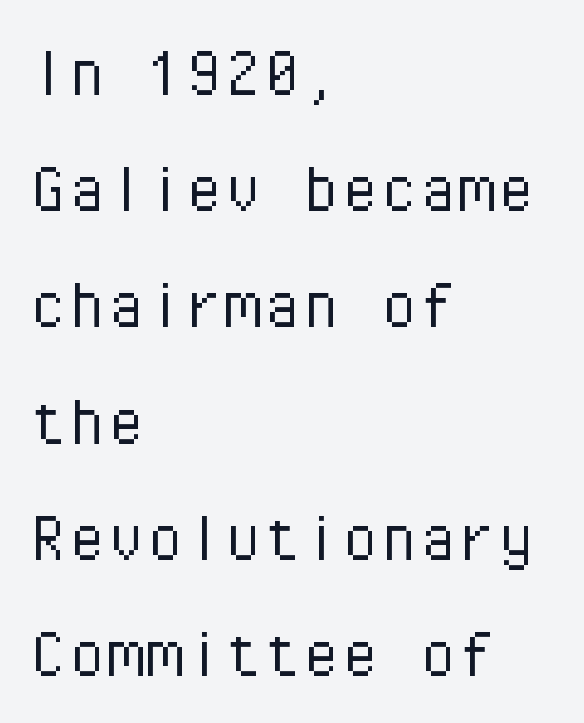
{"serif": "no", "italic": "no", "bold": "no", "weight": "light", "width": "normal", "stroke_contrast": "low", "x_height": "medium", "monospaced": "yes", "underline": "no", "align": "left", "line_spacing": "normal", "line_spacing_ratio": 1.49, "letter_spacing": "normal", "letter_spacing_em": 0.0, "glyph_px": 78}
